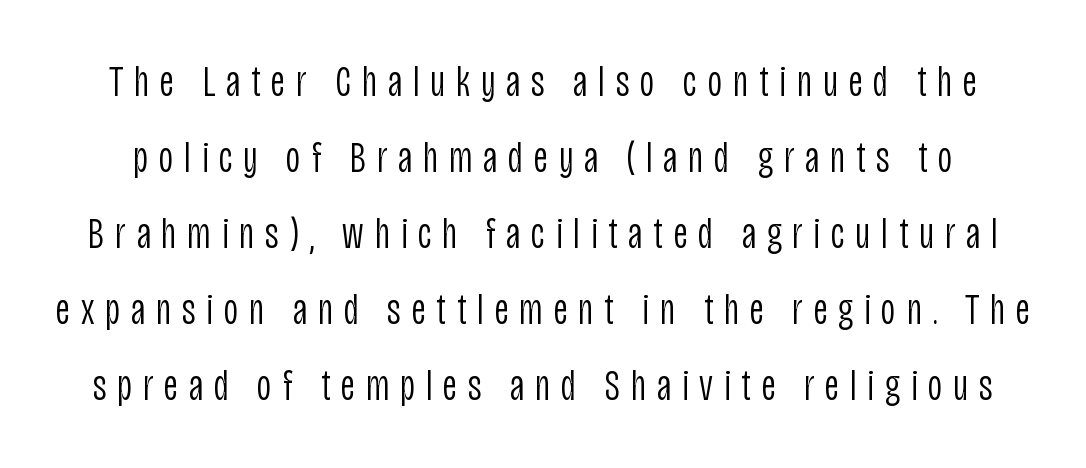
Q: Is the text bold? A: No.
Q: Is the text italic (slanted)? A: No, it is upright.
Q: Is the typeface a serif or a sans-serif typeface? A: Sans-serif.
Q: Is the text underlined? A: No.
Q: Is the spacing between letters normal or unusually wide? A: Unusually wide.
Q: Is the spacing between lines tight, normal or loose? A: Normal.
Q: Width (condensed, normal, or wide)? A: Condensed.
Q: Stroke contrast? A: Low.
Q: x-height? A: Large.
Q: Monospaced? A: No.
